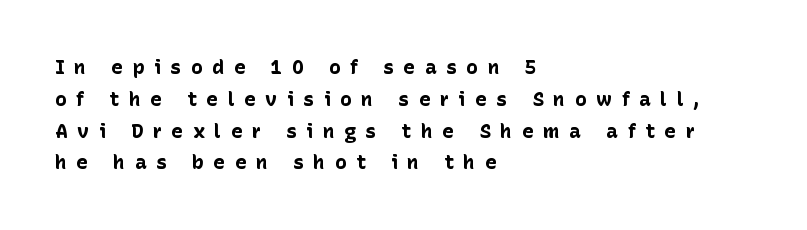
Q: Is the text bold? A: Yes.
Q: Is the text italic (slanted)? A: No, it is upright.
Q: Is the text underlined? A: No.
Q: How is the paragraph aligned? A: Left-aligned.
Q: Is the spacing between letters normal or unusually wide? A: Unusually wide.
Q: Is the spacing between lines tight, normal or loose? A: Normal.
